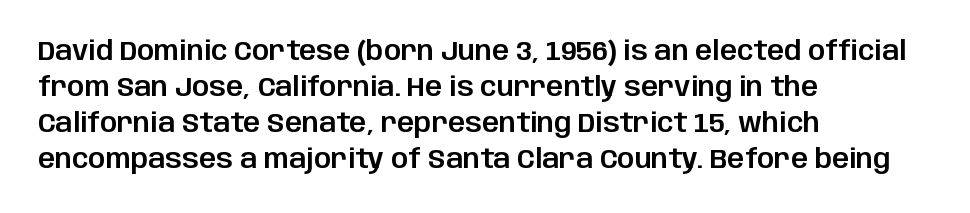
{"italic": "no", "underline": "no", "align": "left", "line_spacing": "normal", "line_spacing_ratio": 1.33, "letter_spacing": "normal", "letter_spacing_em": 0.0, "glyph_px": 27}
